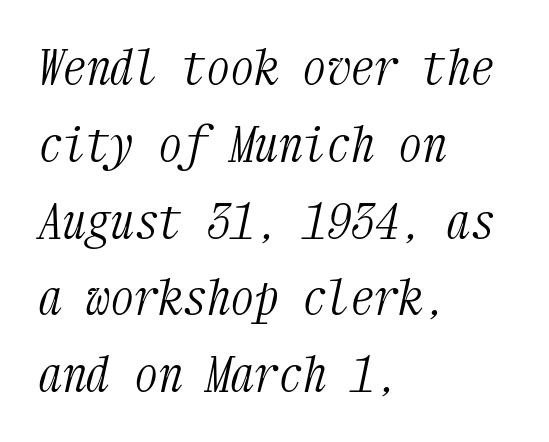
The face used here is monospaced, like something from a code editor. Caption: face not bold, strokes unweighted. The gaps between neighbouring characters are ordinary and unremarkable. Every row of glyphs begins at an identical x-position on the left. The lettering tilts uniformly, giving the passage an italic look. Unlike a clean sans, this face finishes its strokes with serifs.
